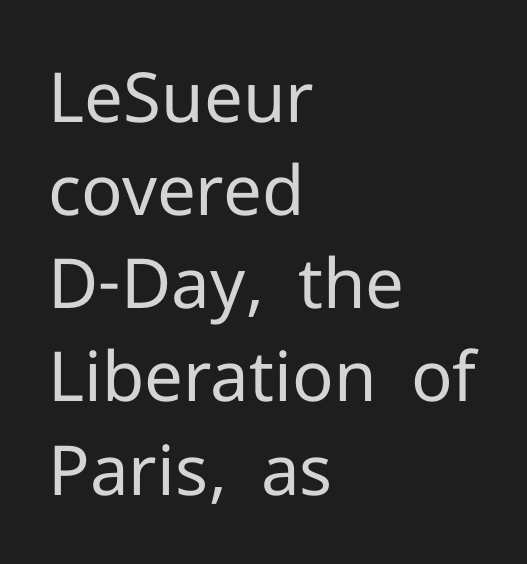
Regular leading. Characters remain perfectly vertical along every line. Where is the straight margin? On the left. Standard letterfit; no display-style spreading of the glyphs.
